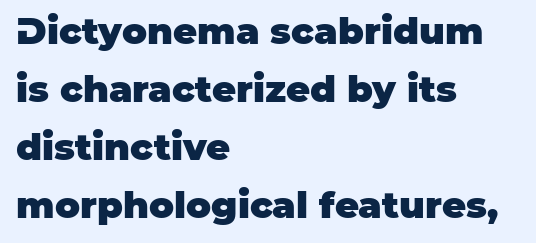
{"serif": "no", "italic": "no", "bold": "yes", "weight": "heavy", "width": "normal", "stroke_contrast": "low", "x_height": "large", "monospaced": "no", "underline": "no", "align": "left", "line_spacing": "normal", "line_spacing_ratio": 1.57, "letter_spacing": "normal", "letter_spacing_em": 0.0, "glyph_px": 37}
